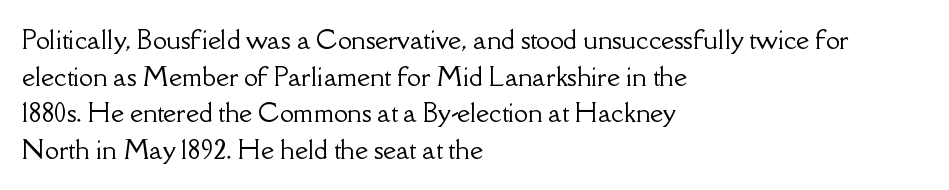
{"italic": "no", "underline": "no", "align": "left", "line_spacing": "normal", "line_spacing_ratio": 1.47, "letter_spacing": "normal", "letter_spacing_em": 0.0, "glyph_px": 25}
